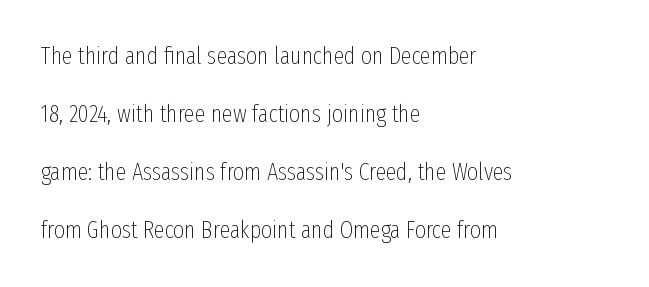
The image shows 24 px text type, upright; set left-aligned, loose line spacing (2.42x), normal letter spacing, not underlined.
